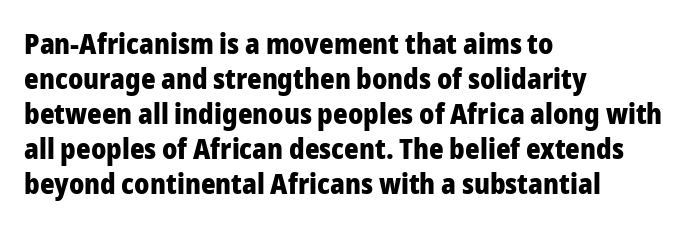
Q: Is the text bold? A: Yes.
Q: Is the text italic (slanted)? A: No, it is upright.
Q: Is the typeface a serif or a sans-serif typeface? A: Sans-serif.
Q: Is the text underlined? A: No.
Q: How is the paragraph aligned? A: Left-aligned.
Q: Is the spacing between letters normal or unusually wide? A: Normal.
Q: Is the spacing between lines tight, normal or loose? A: Normal.
Q: Width (condensed, normal, or wide)? A: Normal.
Q: Stroke contrast? A: Low.
Q: x-height? A: Medium.
Q: Monospaced? A: No.
